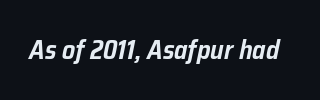
{"italic": "yes", "lean": "right", "slant_degrees": 12, "underline": "no", "letter_spacing": "normal", "letter_spacing_em": 0.0, "glyph_px": 26}
